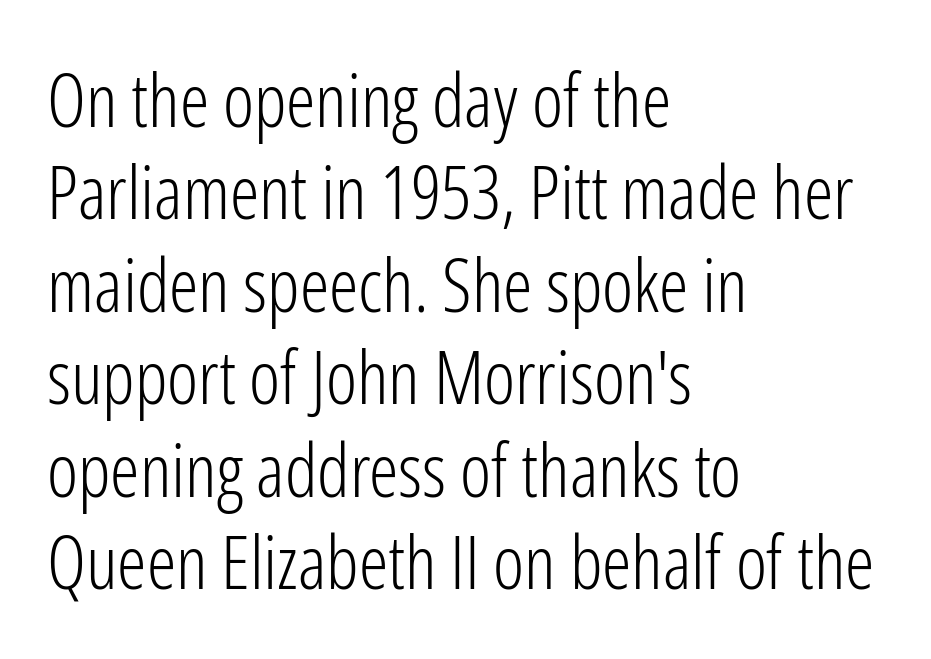
This rendering uses left alignment, leaving the right contour irregular. Characters follow at the spacing the type designer built in. Rows of type keep a routine distance in the vertical direction. Only glyphs here, with clear space below each row. Typographically, this falls in the sans-serif category.
